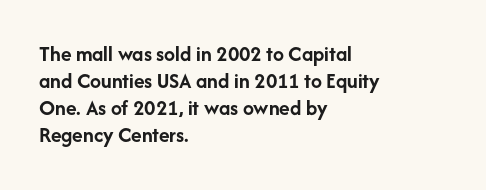
The image shows 22 px bold type, upright; set left-aligned, line spacing 1.23x, normal letter spacing, not underlined.
